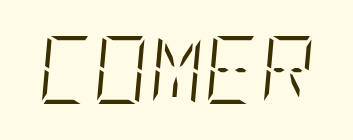
{"italic": "yes", "lean": "right", "slant_degrees": 5, "bold": "no", "weight": "light", "width": "condensed", "stroke_contrast": "low", "x_height": "large", "underline": "no", "letter_spacing": "normal", "letter_spacing_em": 0.0, "glyph_px": 68}
